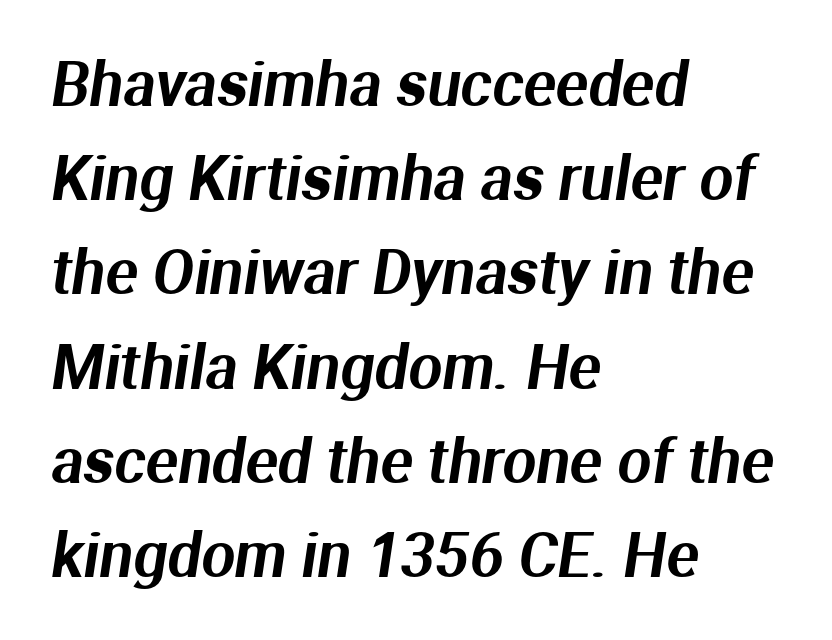
Does the leading feel generous? No, just average. A sans-serif font was chosen for this passage. The passage shown is not underscored anywhere. Horizontal alignment here is leftward, the default for most running prose. Each word holds together tightly as a unit, with standard inter-letter gaps.
